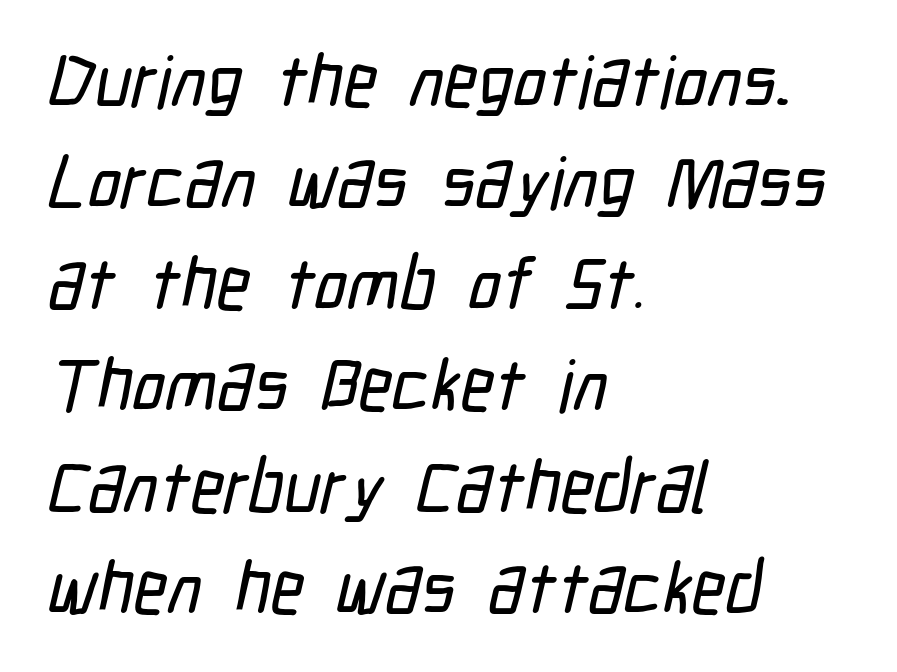
Q: Is the typeface a serif or a sans-serif typeface? A: Sans-serif.
Q: Is the text underlined? A: No.
Q: How is the paragraph aligned? A: Left-aligned.
Q: Is the spacing between letters normal or unusually wide? A: Normal.
Q: Is the spacing between lines tight, normal or loose? A: Normal.
Q: Width (condensed, normal, or wide)? A: Condensed.
Q: Stroke contrast? A: Low.
Q: x-height? A: Medium.
Q: Monospaced? A: No.
